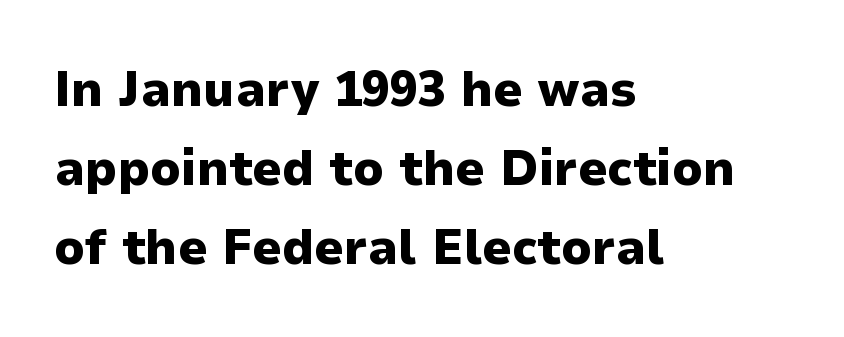
{"serif": "no", "italic": "no", "bold": "yes", "weight": "heavy", "width": "normal", "stroke_contrast": "low", "x_height": "medium", "monospaced": "no", "underline": "no", "align": "left", "line_spacing": "normal", "line_spacing_ratio": 1.55, "letter_spacing": "normal", "letter_spacing_em": 0.0, "glyph_px": 51}
